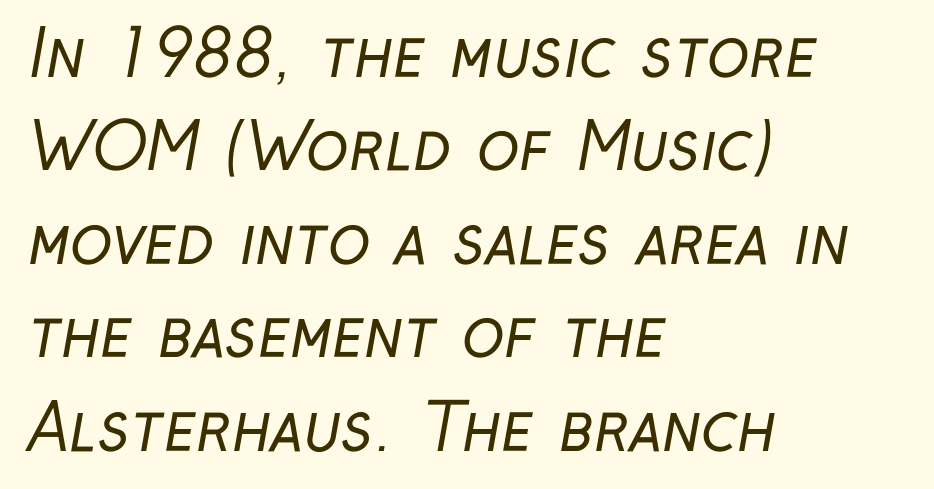
{"serif": "no", "bold": "no", "weight": "regular", "width": "condensed", "stroke_contrast": "low", "x_height": "medium", "monospaced": "no", "underline": "no", "align": "left", "line_spacing": "normal", "line_spacing_ratio": 1.46, "letter_spacing": "normal", "letter_spacing_em": 0.0, "glyph_px": 64}
